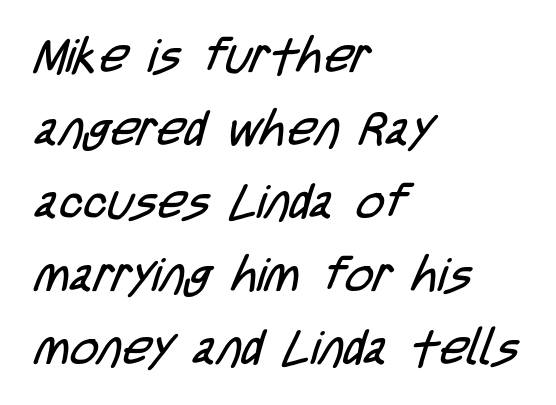
Q: Is the text bold? A: No.
Q: Is the typeface a serif or a sans-serif typeface? A: Sans-serif.
Q: Is the text underlined? A: No.
Q: How is the paragraph aligned? A: Left-aligned.
Q: Is the spacing between letters normal or unusually wide? A: Normal.
Q: Is the spacing between lines tight, normal or loose? A: Normal.
Q: Width (condensed, normal, or wide)? A: Condensed.
Q: Stroke contrast? A: Low.
Q: x-height? A: Large.
Q: Monospaced? A: No.
